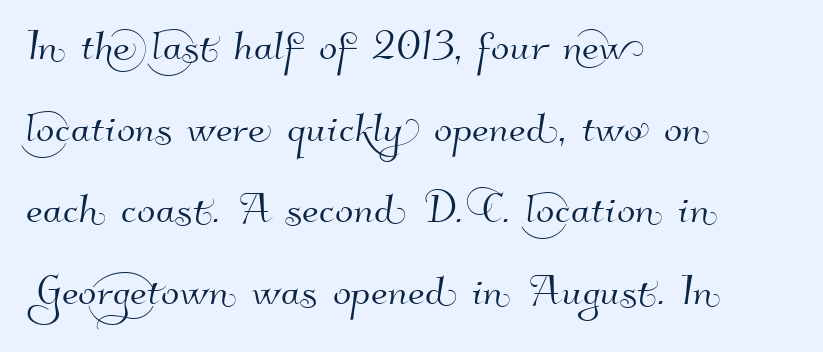
The image shows 54 px sans-serif type; set left-aligned, normal line spacing (1.51x), normal letter spacing, not underlined; high stroke contrast and a small x-height.
